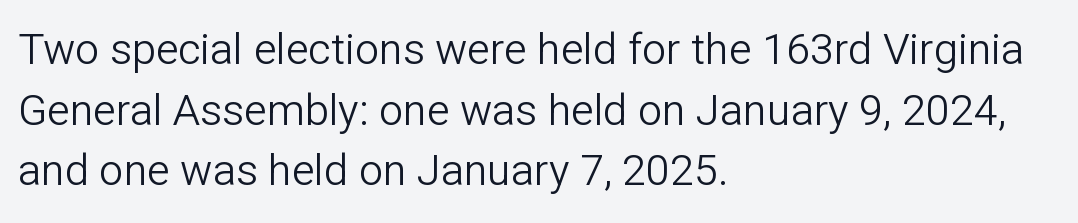
The strokes are not fattened; the text isn't bold. Characters follow at the spacing the type designer built in. Teacher's note: observe the even left margin — that is flush-left alignment. Is this a fixed-width face? No — the glyphs have proportional, varying widths. Rows of type keep a routine distance in the vertical direction.
